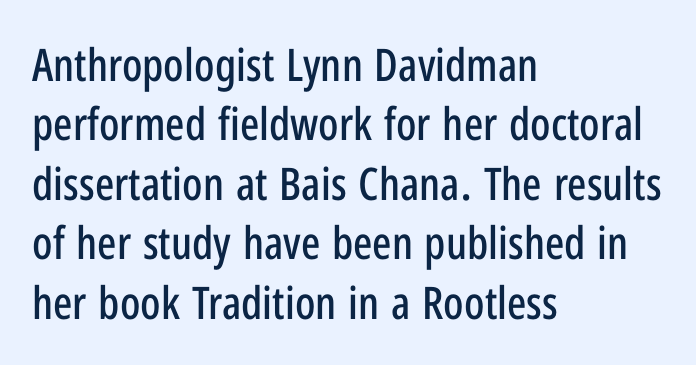
{"serif": "no", "italic": "no", "width": "condensed", "stroke_contrast": "low", "x_height": "medium", "monospaced": "no", "underline": "no", "align": "left", "line_spacing": "normal", "line_spacing_ratio": 1.32, "letter_spacing": "normal", "letter_spacing_em": 0.0, "glyph_px": 45}
